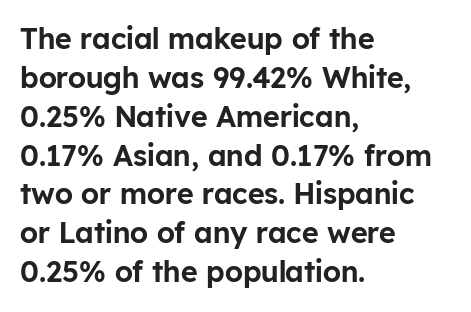
The letters stand upright; this is a roman face. Between one letter and the next there's only the usual sliver of space. Each row of text sits above clean, open space. The glyphs in this specimen are sans serif. The block of text has a typical density, with ordinary space between rows. This sample has the flowing, uneven cadence of proportional lettering.
